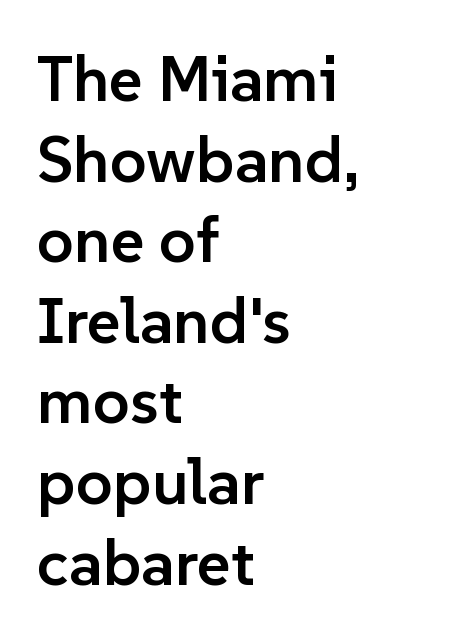
The image shows 65 px semibold sans-serif type, upright; set left-aligned, line spacing 1.24x, normal letter spacing, not underlined; low stroke contrast and a medium x-height.
